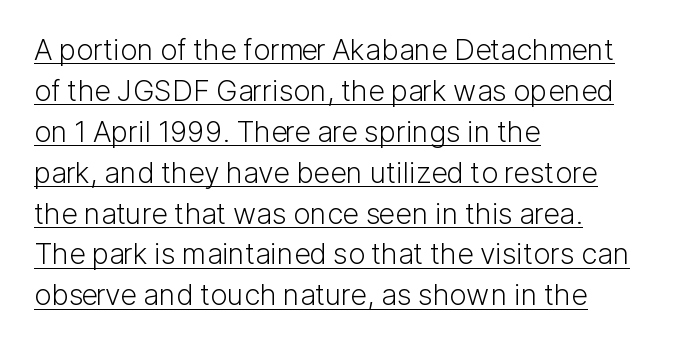
Glyph-to-glyph distance matches everyday printed text. Vertical strokes here are truly vertical. No extra ink here — the face is not bold. The rendered words wear a rule along their underside.
